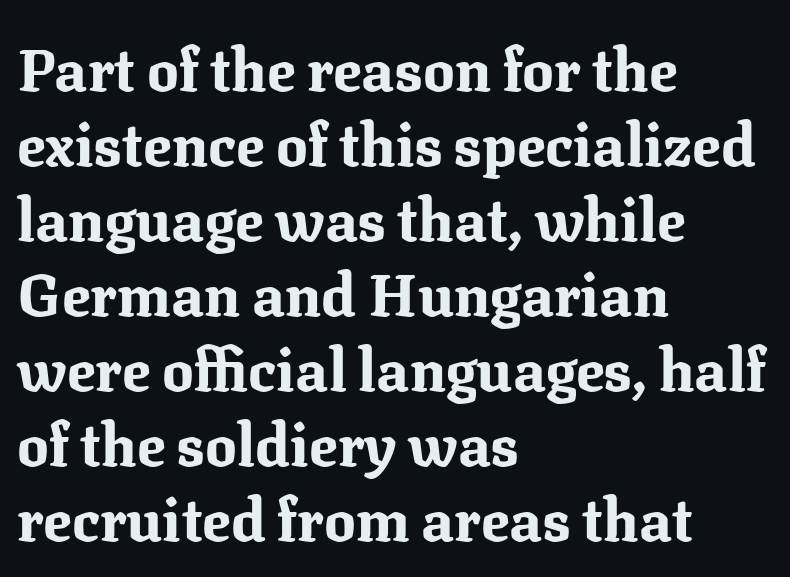
Just letters on the line, the space beneath them empty. The face used here is proportionally spaced, like ordinary book or web type. You can tell from the footed stems that serif type was used. The vertical gap from one line to the next is medium.
